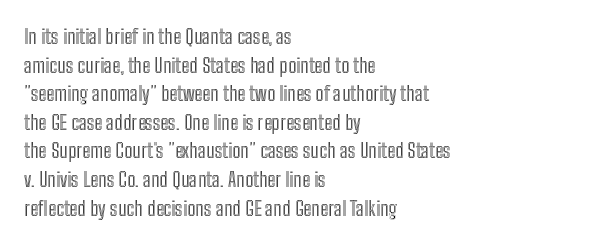
The image shows 20 px text type, upright; set left-aligned, normal line spacing (1.43x), normal letter spacing, not underlined.
